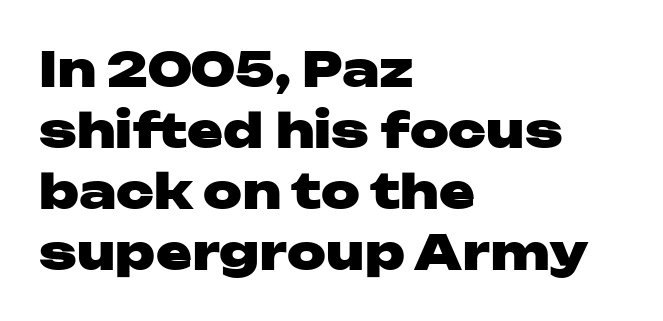
The image shows 48 px heavy, wide sans-serif type, upright; set left-aligned, normal line spacing (1.27x), normal letter spacing, not underlined; low stroke contrast and a medium x-height.
